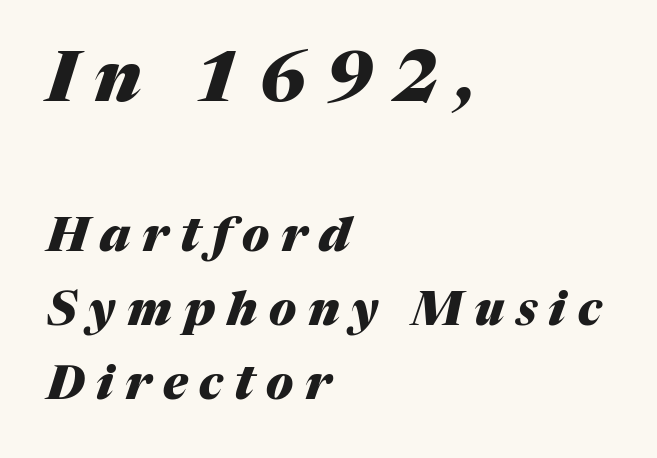
The image shows 70 px heavy type, italic (leaning right); set left-aligned, normal line spacing (1.58x), unusually wide letter spacing (+0.25 em), not underlined; the first (top) block is 1.49x larger; medium stroke contrast and a medium x-height.
